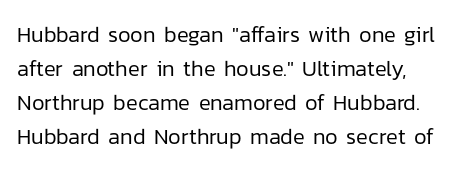
Caption: multi-line text, flush left, ragged right. Rendered with straight, roman letterforms. Beneath every word, the page is bare. Weight: not bold — regular or lighter. Nobody touched the tracking dial on this one. Vertically, the passage feels balanced, rows spaced as you'd expect.
